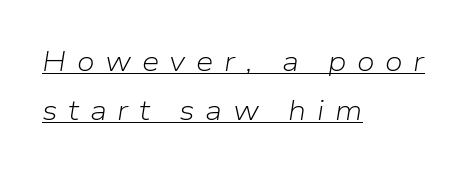
Q: Is the text bold? A: No.
Q: Is the text italic (slanted)? A: Yes, it leans right by about 9 degrees.
Q: Is the text underlined? A: Yes.
Q: How is the paragraph aligned? A: Left-aligned.
Q: Is the spacing between letters normal or unusually wide? A: Unusually wide.
Q: Width (condensed, normal, or wide)? A: Normal.
Q: Stroke contrast? A: Low.
Q: x-height? A: Medium.
Q: Monospaced? A: No.
